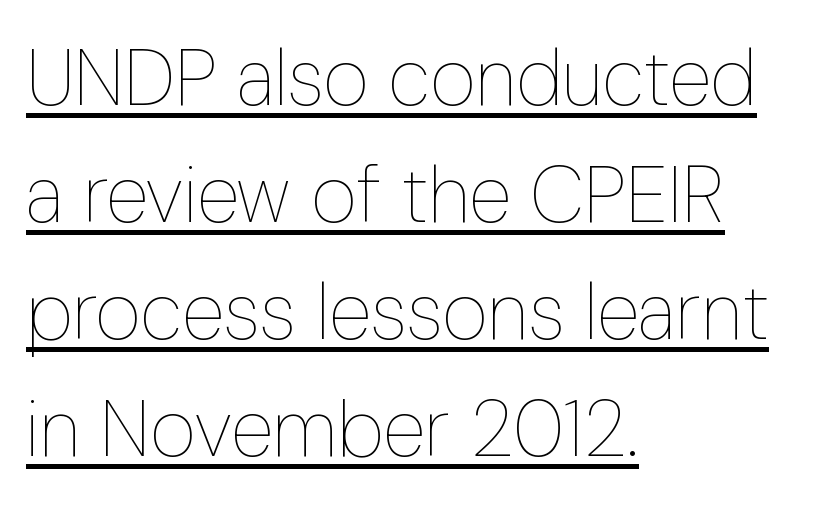
There is no visible air inserted between adjacent glyphs. Stroke thickness stays within the range of a standard reading face or lighter. Ordinary non-slanted type is in use. Each letter keeps its own natural width here, so spacing adapts to shape.
